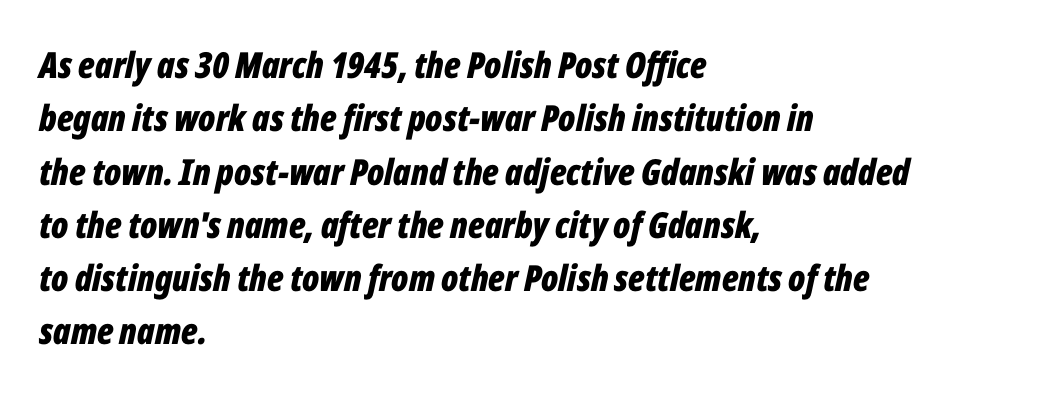
{"italic": "yes", "lean": "right", "slant_degrees": 12, "bold": "yes", "weight": "bold", "width": "condensed", "stroke_contrast": "low", "x_height": "medium", "monospaced": "no", "underline": "no", "align": "left", "line_spacing": "normal", "line_spacing_ratio": 1.48, "letter_spacing": "normal", "letter_spacing_em": 0.0, "glyph_px": 36}
